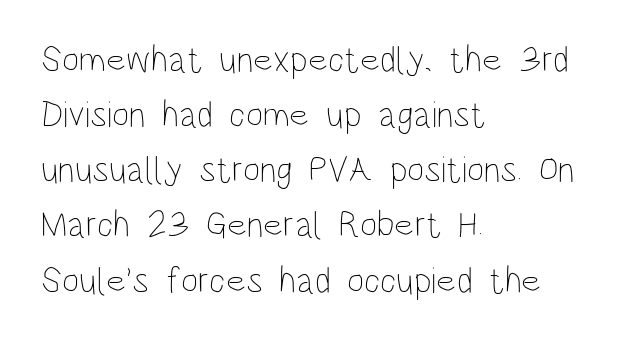
The image shows 37 px thin, condensed type, upright; set left-aligned, normal line spacing (1.49x), normal letter spacing, not underlined; low stroke contrast and a large x-height.
